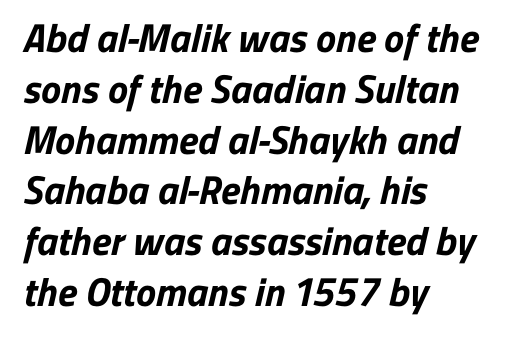
{"serif": "no", "bold": "yes", "weight": "bold", "width": "normal", "stroke_contrast": "low", "x_height": "medium", "monospaced": "no", "underline": "no", "align": "left", "line_spacing": "normal", "line_spacing_ratio": 1.27, "letter_spacing": "normal", "letter_spacing_em": 0.0, "glyph_px": 40}
